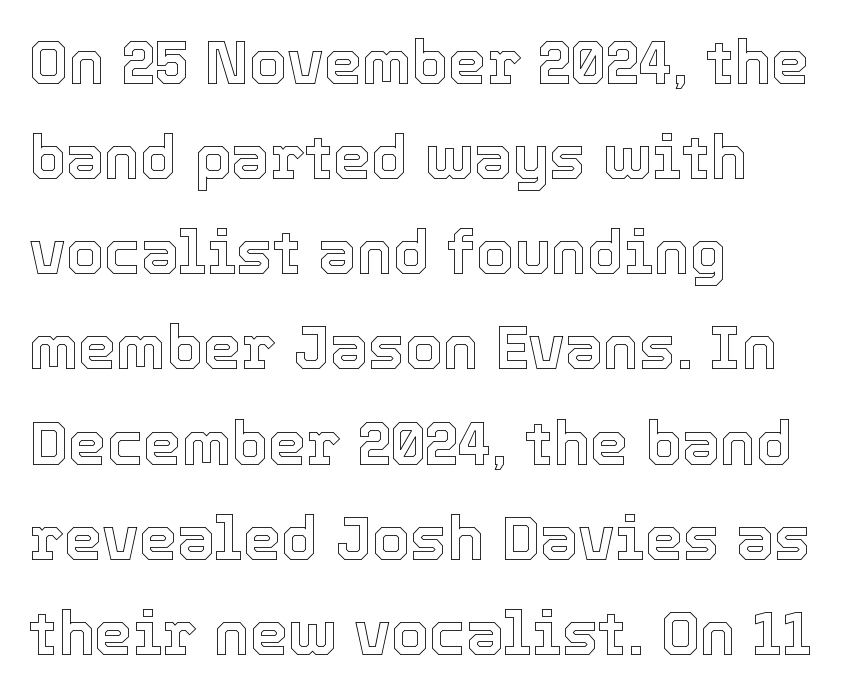
The ragged edge is on the right, which tells us the setting is flush left. Is the letter spacing exaggerated? No — it looks like the ordinary default. A normal amount of white space separates one row of letters from the next. In terms of posture, this sample is upright. Here the designer chose a conventional face with non-uniform glyph widths. Nobody drew a line under any word here.
